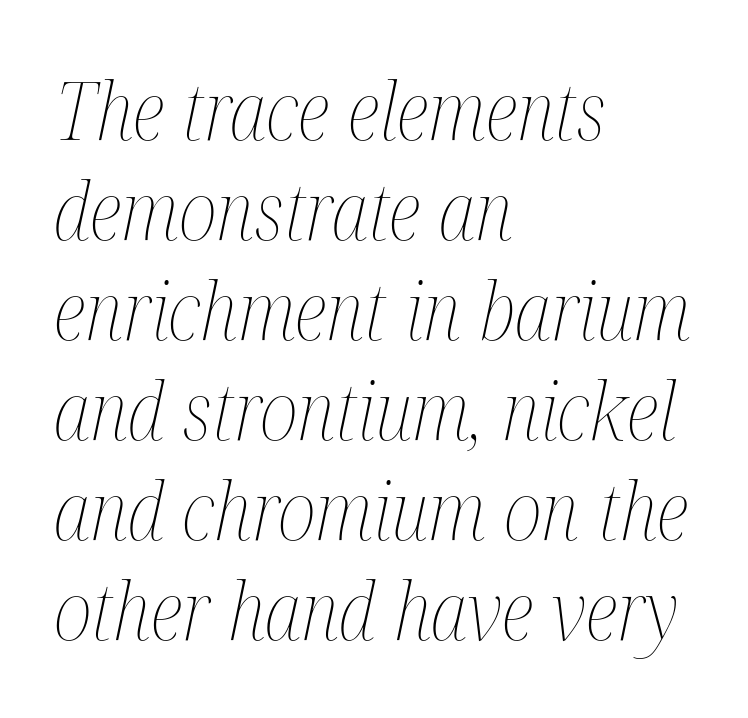
Q: Is the text bold? A: No.
Q: Is the text italic (slanted)? A: Yes, it leans right by about 12 degrees.
Q: Is the text underlined? A: No.
Q: How is the paragraph aligned? A: Left-aligned.
Q: Is the spacing between letters normal or unusually wide? A: Normal.
Q: Is the spacing between lines tight, normal or loose? A: Normal.
Q: Width (condensed, normal, or wide)? A: Condensed.
Q: Stroke contrast? A: Medium.
Q: x-height? A: Medium.
Q: Monospaced? A: No.
